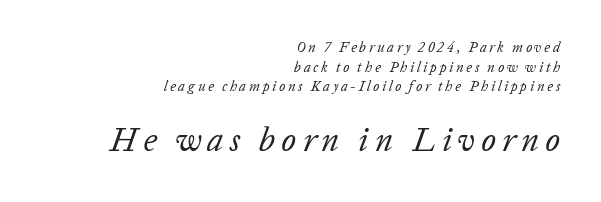
Every row of glyphs terminates at an identical x-position on the right. A typesetter would mark this as italic. This is not heavy type; no bold has been used. Which of the two is more prominent by size? The second, at the bottom. This block has exactly the height ordinary leading produces.
